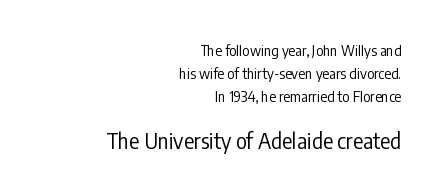
The image shows 21 px text type, upright; set right-aligned, normal line spacing (1.65x), normal letter spacing, not underlined; the second (bottom) block is 1.5x larger.
